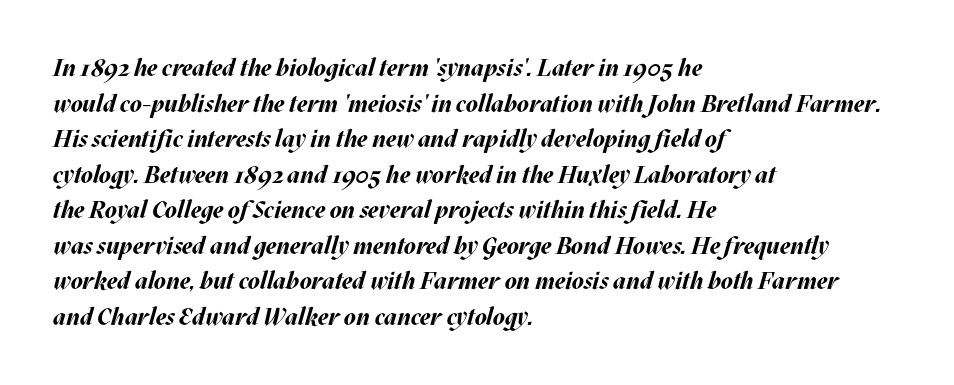
{"italic": "yes", "lean": "right", "slant_degrees": 17, "bold": "yes", "underline": "no", "align": "left", "line_spacing": "normal", "line_spacing_ratio": 1.48, "letter_spacing": "normal", "letter_spacing_em": 0.0, "glyph_px": 24}
